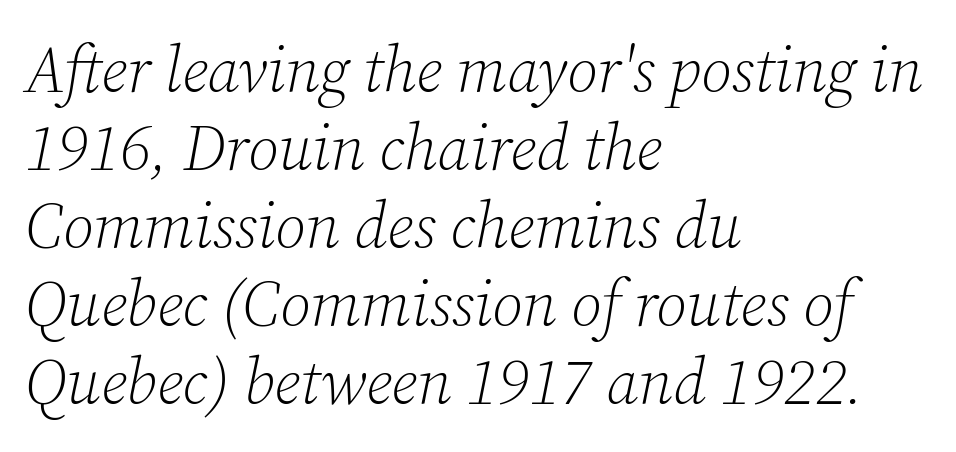
The strip under each line holds only bare page. The typeface chosen for these lines features serifs. Weight: not bold — regular or lighter. Does the lettering tilt? It does — this is italic. There is no visible air inserted between adjacent glyphs.
